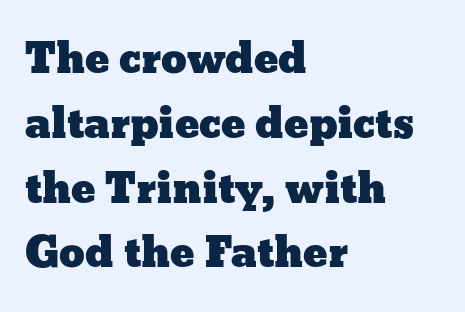
The image shows 41 px wide type, upright; set left-aligned, normal line spacing (1.58x), normal letter spacing, not underlined; low stroke contrast and a medium x-height.
